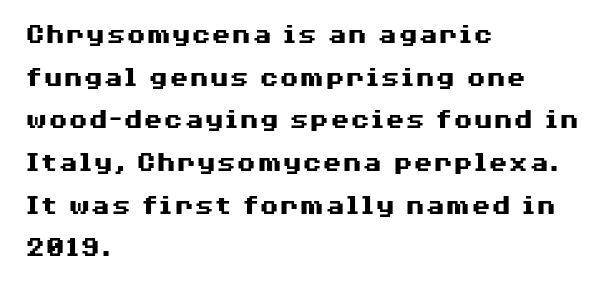
The image shows 29 px heavy, wide sans-serif type, upright; set left-aligned, normal line spacing (1.47x), normal letter spacing, not underlined; medium stroke contrast and a medium x-height.
